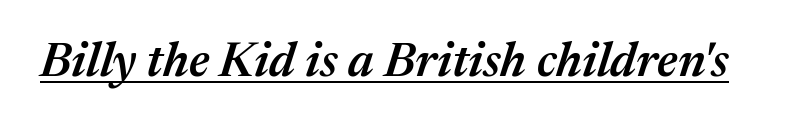
The image shows 48 px semibold type, italic (leaning right); set normal letter spacing, underlined; medium stroke contrast and a medium x-height.
